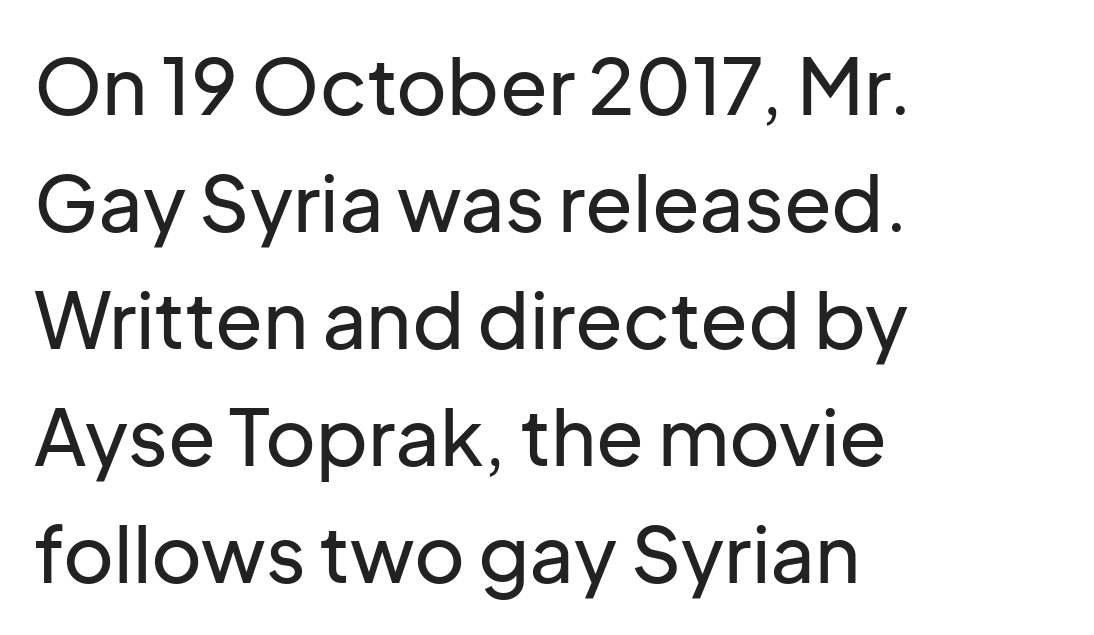
A sans-serif font was chosen for this passage. Do the characters align in a grid? No, the font is proportional. The gap between lines stays unmarked. The paragraph has a hard left edge and a soft right edge. These lines were composed using upright roman letters. Students, observe: this is what conventionally led text looks like.
